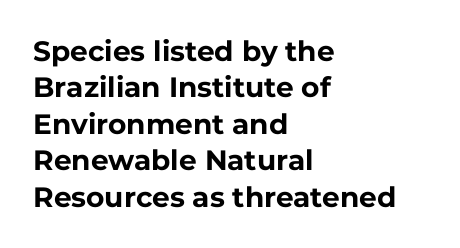
Has an underline been added? It has not. There is no visible air inserted between adjacent glyphs. The ragged edge is on the right, which tells us the setting is flush left. Look at the stroke-to-counter ratio: heavy, a bold. A sans-serif font was chosen for this passage.
